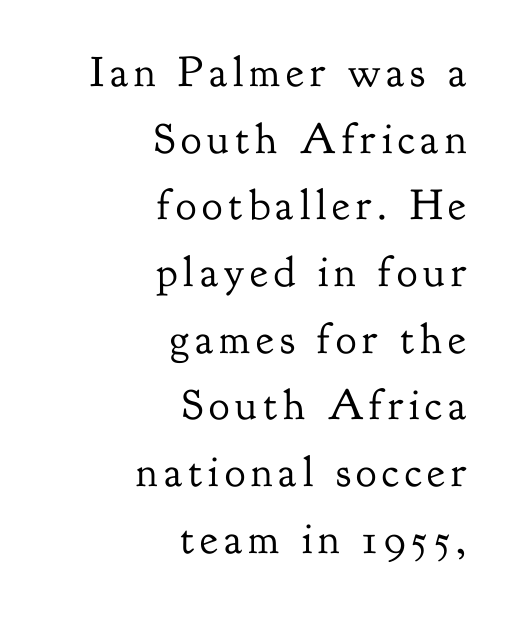
Q: Is the text bold? A: No.
Q: Is the text italic (slanted)? A: No, it is upright.
Q: Is the typeface a serif or a sans-serif typeface? A: Serif.
Q: Is the text underlined? A: No.
Q: How is the paragraph aligned? A: Right-aligned.
Q: Is the spacing between lines tight, normal or loose? A: Normal.
Q: Width (condensed, normal, or wide)? A: Normal.
Q: Stroke contrast? A: Low.
Q: x-height? A: Small.
Q: Monospaced? A: No.
